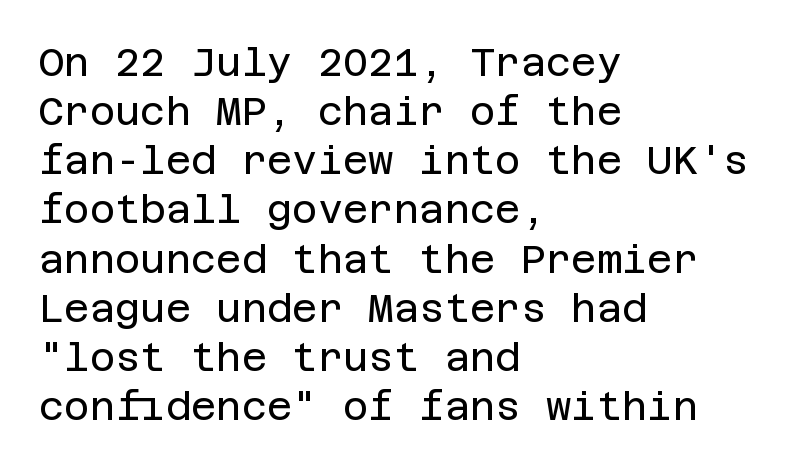
{"serif": "no", "italic": "no", "bold": "no", "weight": "regular", "width": "normal", "stroke_contrast": "low", "x_height": "large", "underline": "no", "align": "left", "line_spacing": "normal", "line_spacing_ratio": 1.26, "letter_spacing": "normal", "letter_spacing_em": 0.0, "glyph_px": 39}
